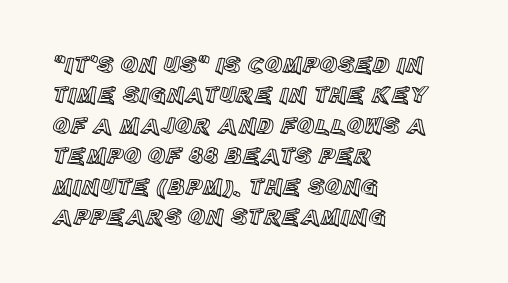
The image shows 24 px text type; set left-aligned, normal line spacing (1.27x), normal letter spacing, not underlined.
